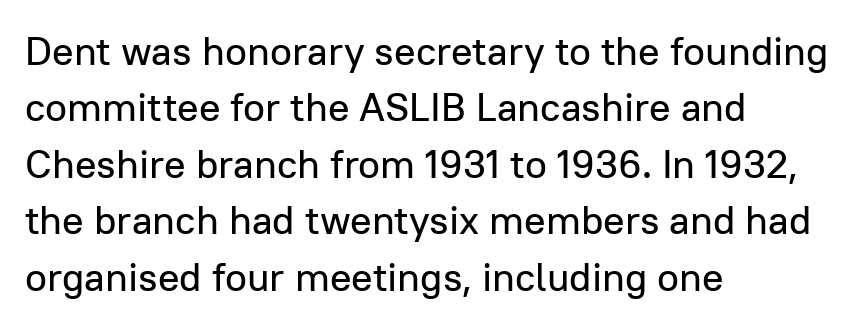
The zone under the glyphs is completely vacant. Baseline-to-baseline distance is the conventional proportion of letter height. A student would call this left alignment; a typographer would say flush left, rag right. Classification — sans serif. No italicization has been applied; the sample stays upright.
